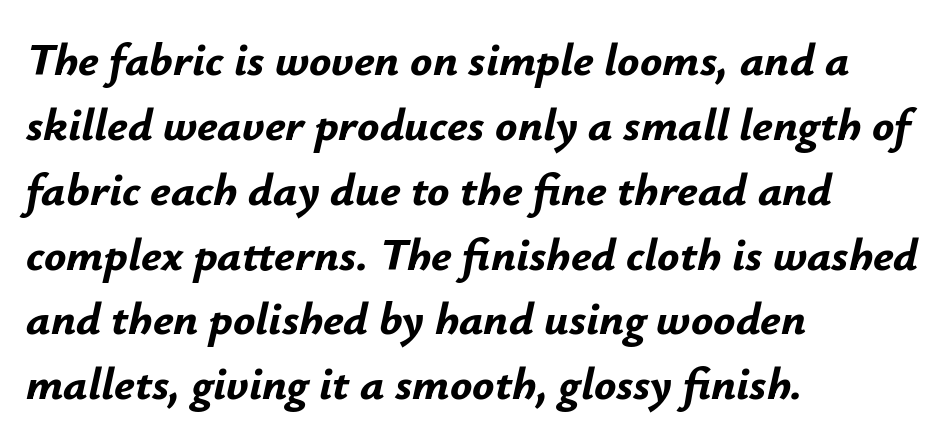
Q: Is the text bold? A: Yes.
Q: Is the text italic (slanted)? A: Yes, it leans right by about 12 degrees.
Q: Is the text underlined? A: No.
Q: How is the paragraph aligned? A: Left-aligned.
Q: Is the spacing between letters normal or unusually wide? A: Normal.
Q: Is the spacing between lines tight, normal or loose? A: Normal.
Q: Width (condensed, normal, or wide)? A: Normal.
Q: Stroke contrast? A: Low.
Q: x-height? A: Small.
Q: Monospaced? A: No.
